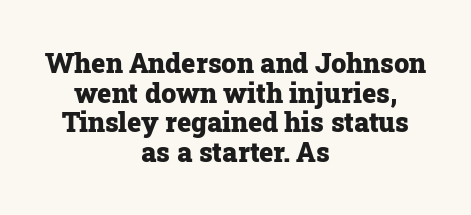
Q: Is the text bold? A: Yes.
Q: Is the text italic (slanted)? A: No, it is upright.
Q: Is the text underlined? A: No.
Q: How is the paragraph aligned? A: Centered.
Q: Is the spacing between letters normal or unusually wide? A: Normal.
Q: Is the spacing between lines tight, normal or loose? A: Tight.
